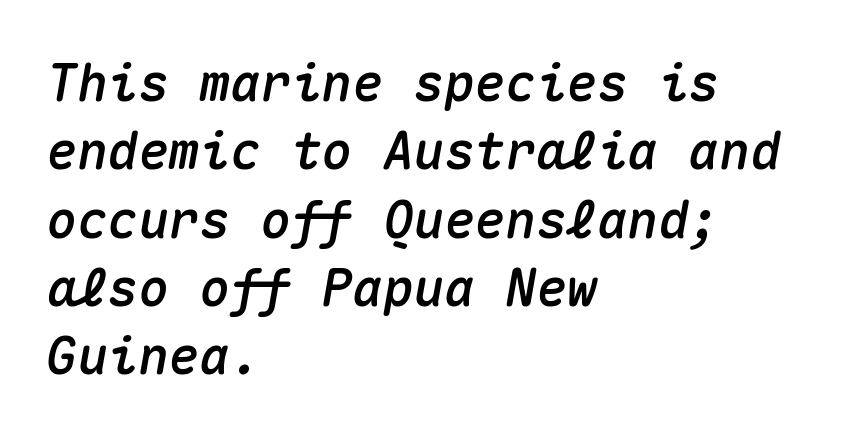
Q: Is the text italic (slanted)? A: Yes, it leans right by about 10 degrees.
Q: Is the text underlined? A: No.
Q: How is the paragraph aligned? A: Left-aligned.
Q: Is the spacing between letters normal or unusually wide? A: Normal.
Q: Is the spacing between lines tight, normal or loose? A: Normal.
Q: Width (condensed, normal, or wide)? A: Normal.
Q: Stroke contrast? A: Medium.
Q: x-height? A: Medium.
Q: Monospaced? A: Yes.
